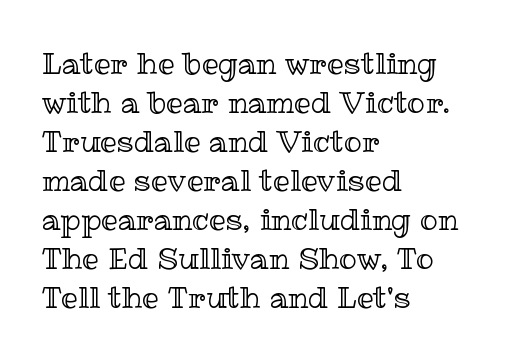
The passage shown stacks its lines at a standard gap. The foot of each line stays bare and open. The rendering uses natural spacing where letterforms have individual widths. Every character sits straight up, as roman type does. Alignment: flush left. What stands out about the letter spacing? Nothing — it is the standard amount.
